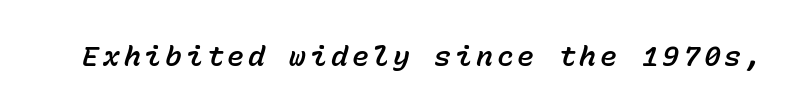
Monospaced: the letters line up in strict vertical columns. The typography opts for an oblique posture over an upright one. This rendering features lettering with no underline.
